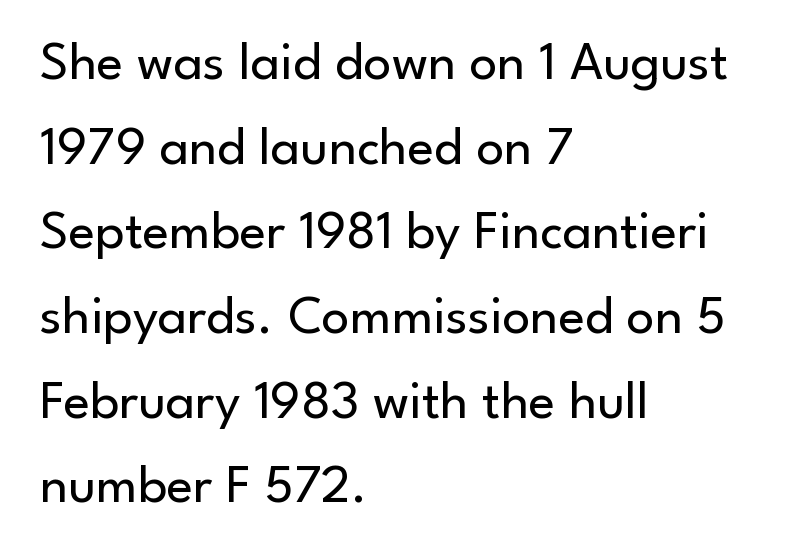
{"serif": "no", "italic": "no", "bold": "no", "weight": "regular", "width": "normal", "stroke_contrast": "low", "x_height": "small", "monospaced": "no", "underline": "no", "align": "left", "line_spacing": "normal", "line_spacing_ratio": 1.54, "letter_spacing": "normal", "letter_spacing_em": 0.0, "glyph_px": 55}
